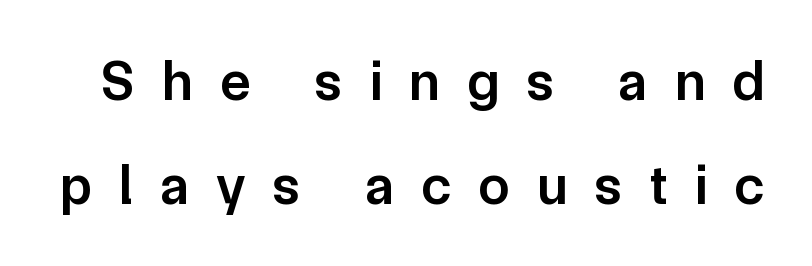
Q: Is the text bold? A: Semi-bold.
Q: Is the text italic (slanted)? A: No, it is upright.
Q: Is the typeface a serif or a sans-serif typeface? A: Sans-serif.
Q: Is the text underlined? A: No.
Q: Is the spacing between letters normal or unusually wide? A: Unusually wide.
Q: Width (condensed, normal, or wide)? A: Normal.
Q: Stroke contrast? A: Low.
Q: x-height? A: Medium.
Q: Monospaced? A: No.
